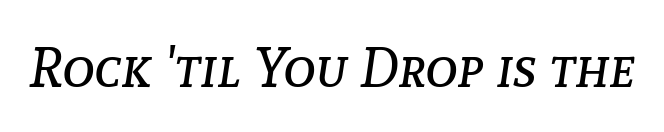
{"italic": "yes", "lean": "right", "slant_degrees": 8, "bold": "no", "weight": "regular", "width": "normal", "stroke_contrast": "low", "x_height": "medium", "monospaced": "no", "underline": "no", "letter_spacing": "normal", "letter_spacing_em": 0.0, "glyph_px": 55}
